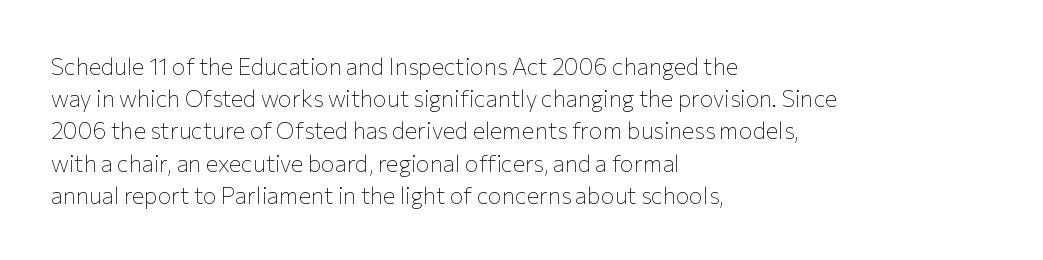
The image shows 23 px text type, upright; set left-aligned, normal line spacing (1.4x), normal letter spacing, not underlined.
